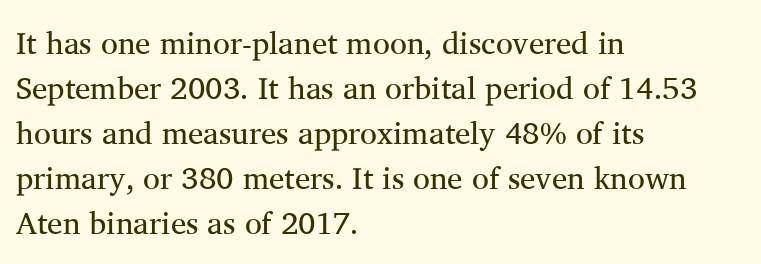
The image shows 31 px regular-weight serif type, upright; set left-aligned, normal line spacing (1.45x), normal letter spacing, not underlined; medium stroke contrast and a medium x-height.
